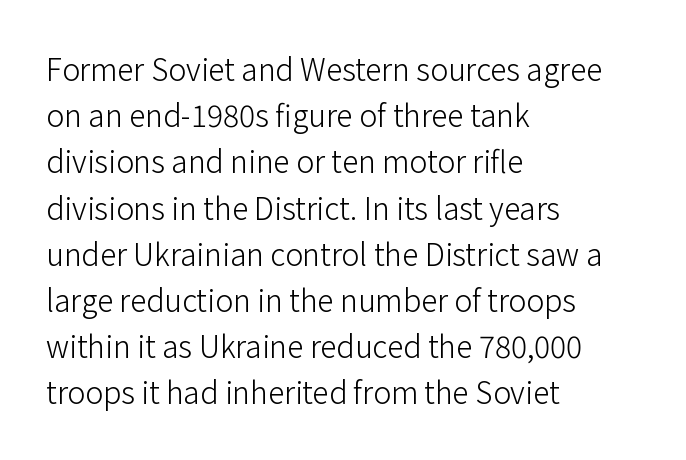
Q: Is the text bold? A: No.
Q: Is the text italic (slanted)? A: No, it is upright.
Q: Is the typeface a serif or a sans-serif typeface? A: Sans-serif.
Q: Is the text underlined? A: No.
Q: How is the paragraph aligned? A: Left-aligned.
Q: Is the spacing between letters normal or unusually wide? A: Normal.
Q: Is the spacing between lines tight, normal or loose? A: Normal.
Q: Width (condensed, normal, or wide)? A: Normal.
Q: Stroke contrast? A: Low.
Q: x-height? A: Medium.
Q: Monospaced? A: No.
